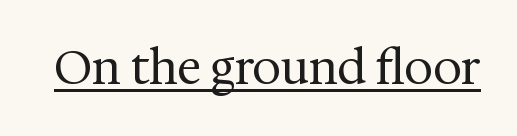
{"serif": "yes", "italic": "no", "bold": "no", "weight": "regular", "width": "normal", "stroke_contrast": "medium", "x_height": "medium", "monospaced": "no", "underline": "yes", "letter_spacing": "normal", "letter_spacing_em": 0.0, "glyph_px": 46}
